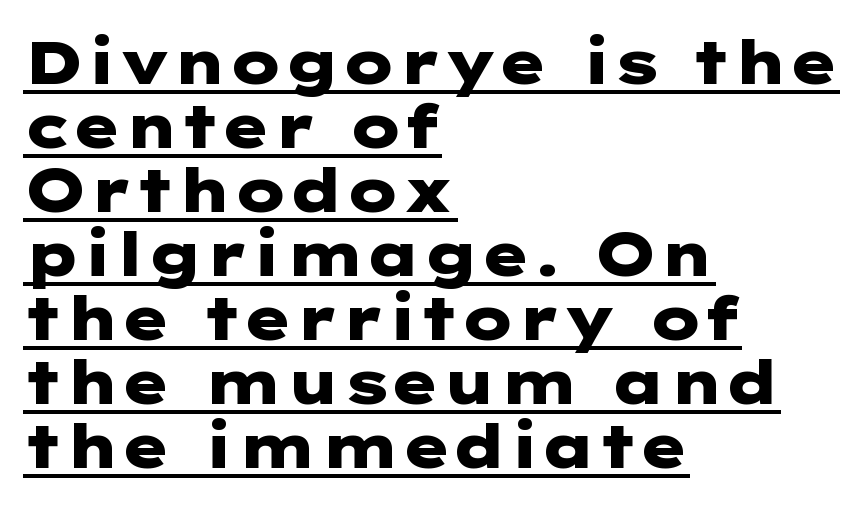
{"serif": "no", "italic": "no", "bold": "yes", "weight": "heavy", "width": "wide", "stroke_contrast": "low", "x_height": "medium", "underline": "yes", "align": "left", "line_spacing": "tight", "line_spacing_ratio": 1.05, "letter_spacing": "normal", "letter_spacing_em": 0.0, "glyph_px": 61}
